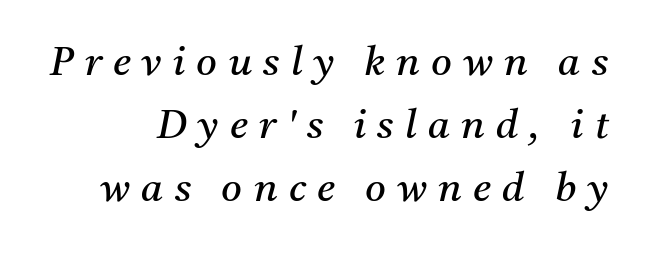
Looks like regular typesetting: each glyph gets only the width it needs. The designer left line spacing at the default. Little horizontal feet cap the strokes, marking this as serif type. Every character sits at an angle, as italics do.
